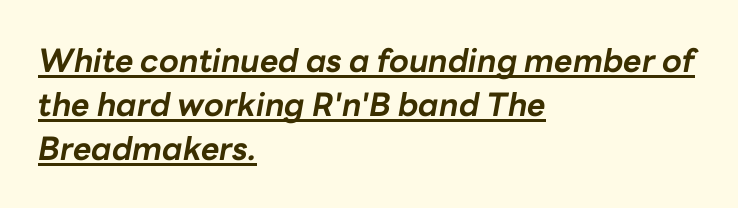
The image shows 32 px bold type, italic (leaning right); set left-aligned, normal line spacing (1.38x), normal letter spacing, underlined; low stroke contrast and a medium x-height.
